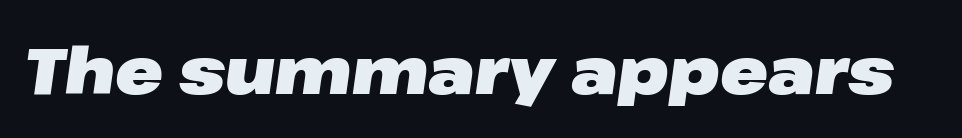
{"italic": "yes", "lean": "right", "slant_degrees": 8, "bold": "yes", "weight": "heavy", "width": "wide", "stroke_contrast": "low", "x_height": "medium", "monospaced": "no", "underline": "no", "letter_spacing": "normal", "letter_spacing_em": 0.0, "glyph_px": 64}
